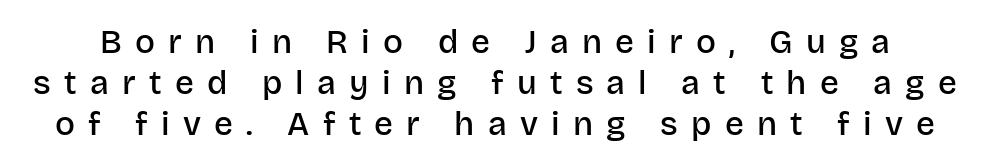
{"serif": "no", "italic": "no", "bold": "semi", "weight": "semibold", "width": "normal", "stroke_contrast": "low", "x_height": "large", "monospaced": "no", "underline": "no", "line_spacing": "normal", "line_spacing_ratio": 1.25, "letter_spacing": "wide", "letter_spacing_em": 0.4, "glyph_px": 33}
